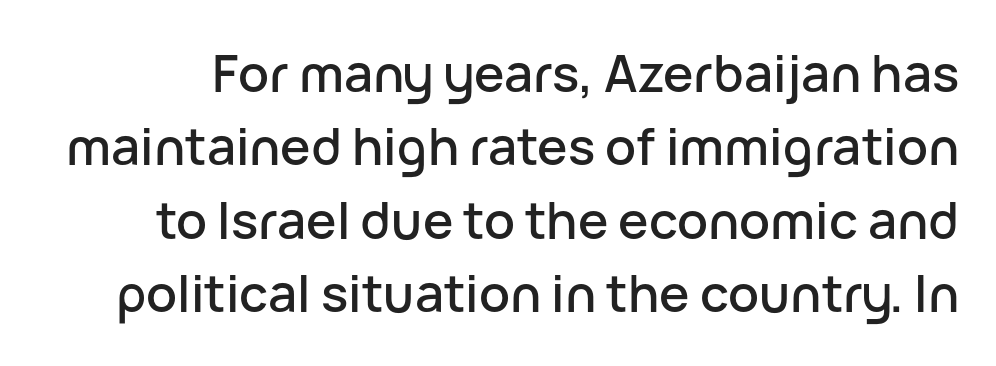
Q: Is the text italic (slanted)? A: No, it is upright.
Q: Is the typeface a serif or a sans-serif typeface? A: Sans-serif.
Q: Is the text underlined? A: No.
Q: Is the spacing between letters normal or unusually wide? A: Normal.
Q: Is the spacing between lines tight, normal or loose? A: Normal.
Q: Width (condensed, normal, or wide)? A: Normal.
Q: Stroke contrast? A: Low.
Q: x-height? A: Medium.
Q: Monospaced? A: No.
